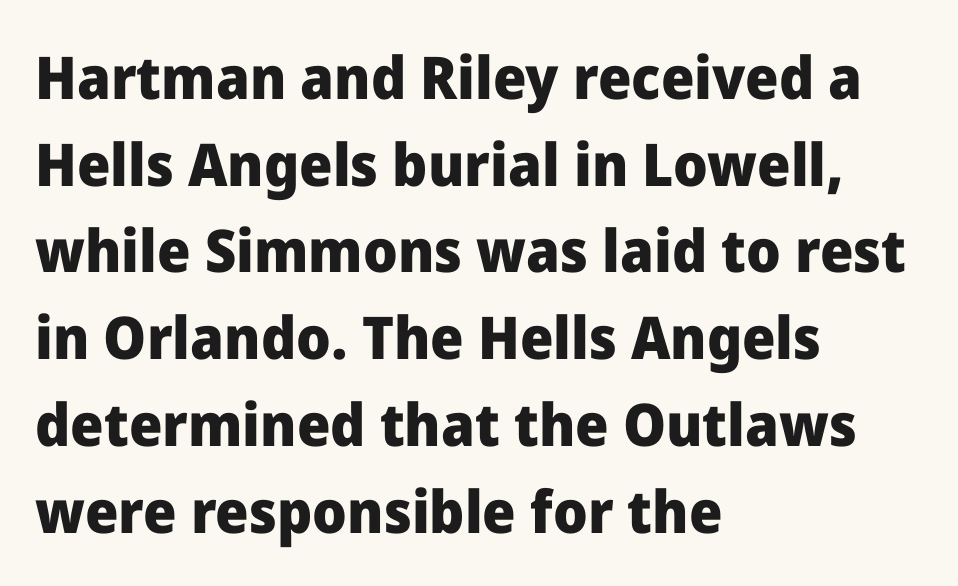
{"serif": "no", "italic": "no", "bold": "yes", "weight": "heavy", "width": "normal", "stroke_contrast": "low", "x_height": "medium", "monospaced": "no", "underline": "no", "align": "left", "line_spacing": "normal", "line_spacing_ratio": 1.47, "letter_spacing": "normal", "letter_spacing_em": 0.0, "glyph_px": 59}
